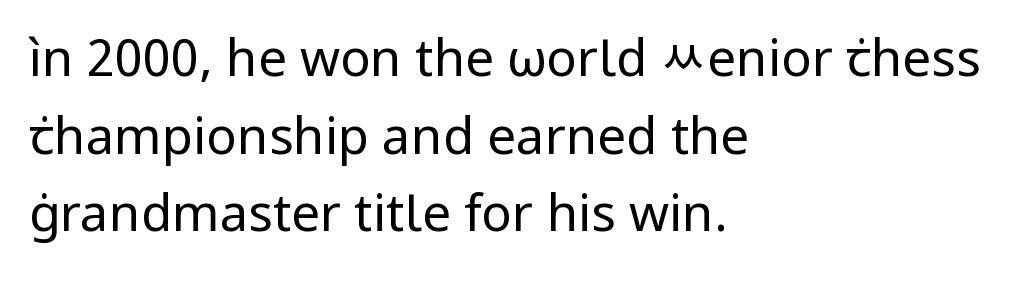
Q: Is the text bold? A: No.
Q: Is the text italic (slanted)? A: No, it is upright.
Q: Is the typeface a serif or a sans-serif typeface? A: Sans-serif.
Q: Is the text underlined? A: No.
Q: How is the paragraph aligned? A: Left-aligned.
Q: Is the spacing between letters normal or unusually wide? A: Normal.
Q: Is the spacing between lines tight, normal or loose? A: Normal.
Q: Width (condensed, normal, or wide)? A: Normal.
Q: Stroke contrast? A: Low.
Q: x-height? A: Medium.
Q: Monospaced? A: No.
